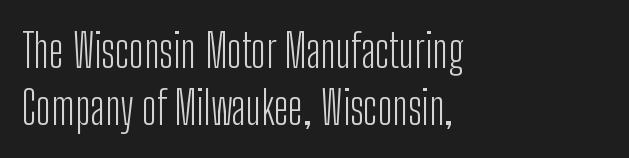
The image shows 46 px light, condensed sans-serif type, upright; set left-aligned, normal line spacing (1.25x), normal letter spacing, not underlined; low stroke contrast and a medium x-height.
